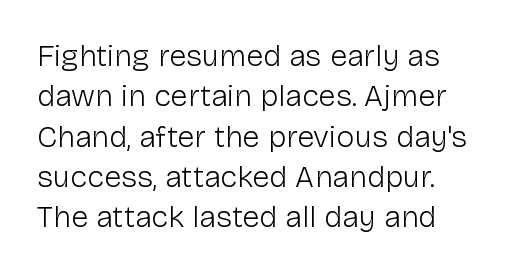
The image shows 31 px light sans-serif type, upright; set left-aligned, normal line spacing (1.3x), normal letter spacing, not underlined; low stroke contrast and a medium x-height.
